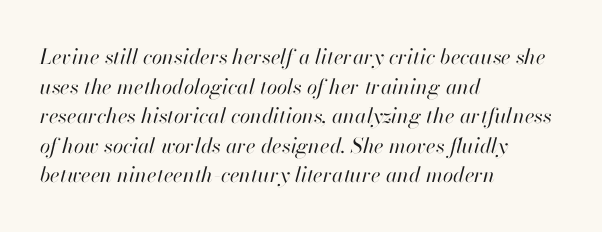
The image shows 21 px text type, italic (leaning right); set left-aligned, normal line spacing (1.41x), normal letter spacing, not underlined.
